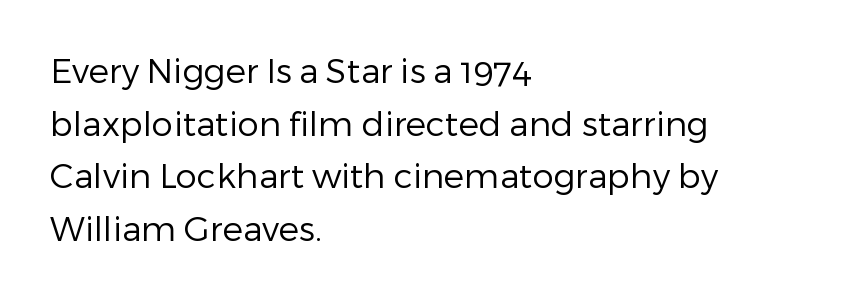
The designer went with a sans here, leaving each stem footless. Each stroke keeps to a modest, everyday thickness or less. You could call the tracking neutral — neither tight nor loose. The lines sit at an ordinary, default distance from one another. Do the characters align in a grid? No, the font is proportional.
